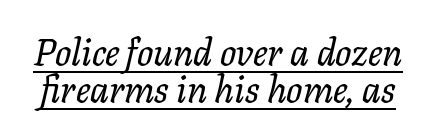
Q: Is the text italic (slanted)? A: Yes, it leans right by about 11 degrees.
Q: Is the typeface a serif or a sans-serif typeface? A: Serif.
Q: Is the text underlined? A: Yes.
Q: Is the spacing between letters normal or unusually wide? A: Normal.
Q: Is the spacing between lines tight, normal or loose? A: Tight.
Q: Width (condensed, normal, or wide)? A: Normal.
Q: Stroke contrast? A: Low.
Q: x-height? A: Medium.
Q: Monospaced? A: No.
